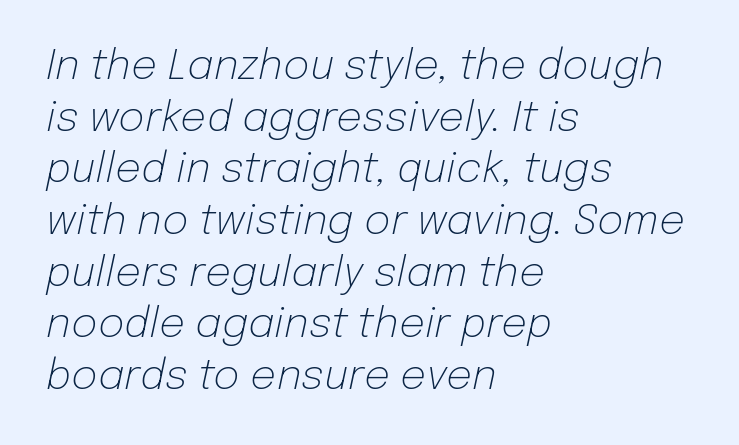
Descender tails drop into unmarked territory. Caption: standard tracking, unaltered. The passage shown leans; its letterforms are oblique. Heft: none added — not bold.
